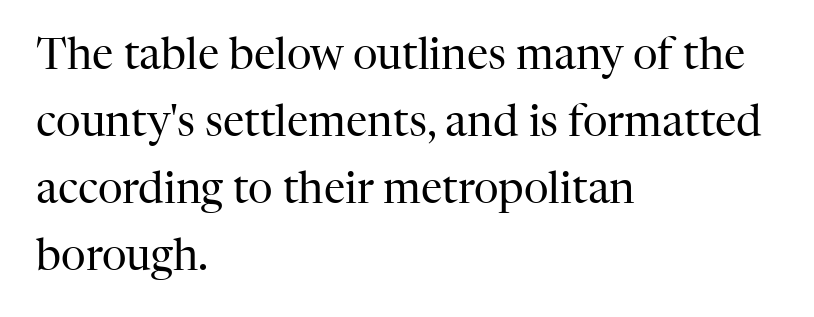
No heavy texture on the line: the type isn't bold. Stroke terminals: seriffed. The glyphs are unaccompanied by any horizontal stroke below them. If you measured baseline to baseline, you'd find a middling distance.
